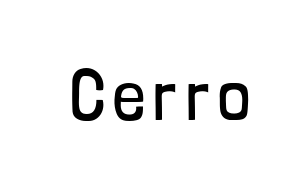
The image shows 71 px regular-weight, condensed sans-serif type, upright; set not underlined; low stroke contrast and a medium x-height.
